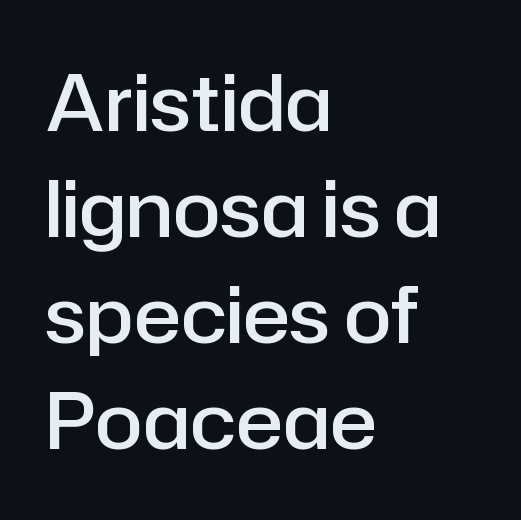
The image shows 78 px semibold sans-serif type, upright; set left-aligned, normal line spacing (1.36x), normal letter spacing, not underlined; low stroke contrast and a medium x-height.
